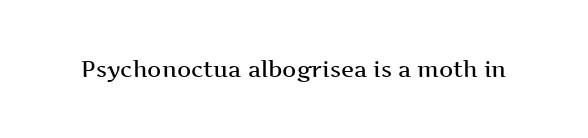
The image shows 22 px text type, upright; set normal letter spacing, not underlined.
